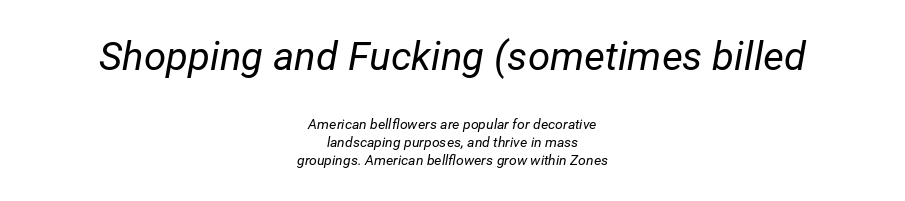
{"italic": "yes", "lean": "right", "slant_degrees": 12, "bold": "no", "weight": "regular", "width": "normal", "stroke_contrast": "low", "x_height": "medium", "monospaced": "no", "underline": "no", "align": "center", "line_spacing": "normal", "line_spacing_ratio": 1.29, "letter_spacing": "normal", "letter_spacing_em": 0.0, "larger_block": "first", "size_ratio": 2.86, "glyph_px": 40}
